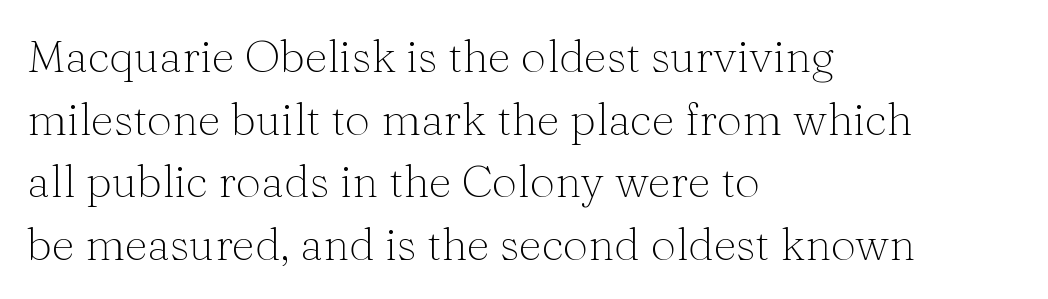
Type style note: has serifs. The font is comparable to plain body text, perhaps lighter. The line texture is even and compact thanks to regular tracking. Short and long lines alike share a common starting point at left.
